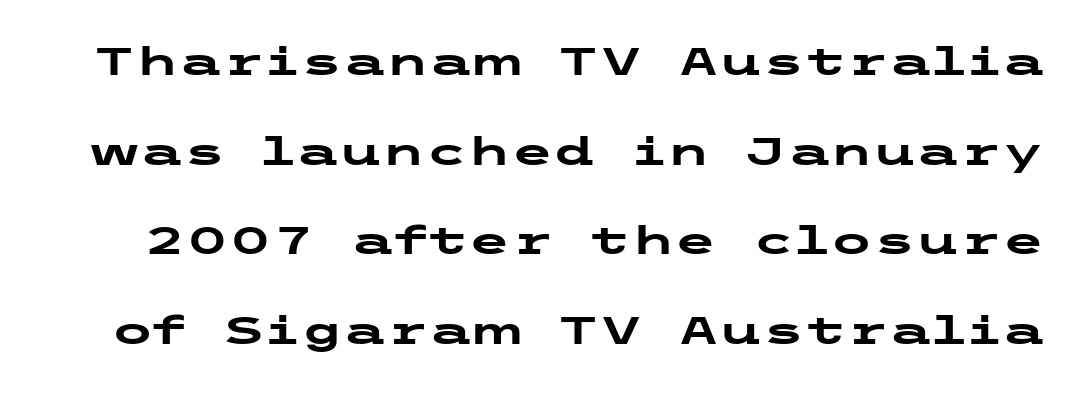
The image shows 39 px heavy, wide sans-serif type, upright; set loose line spacing (2.3x), normal letter spacing, not underlined; low stroke contrast and a medium x-height.
